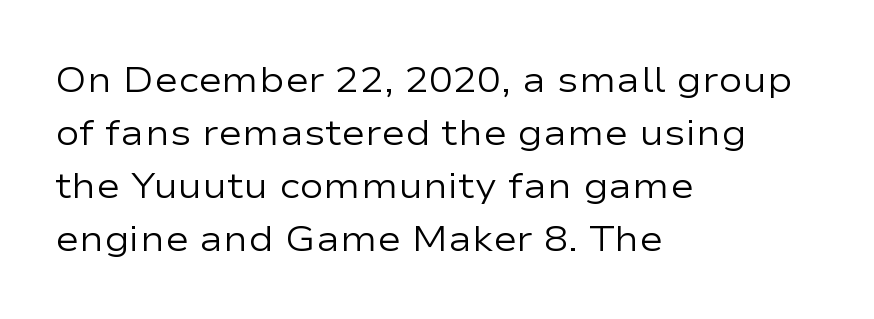
Q: Is the text bold? A: No.
Q: Is the text italic (slanted)? A: No, it is upright.
Q: Is the typeface a serif or a sans-serif typeface? A: Sans-serif.
Q: Is the text underlined? A: No.
Q: How is the paragraph aligned? A: Left-aligned.
Q: Is the spacing between letters normal or unusually wide? A: Normal.
Q: Is the spacing between lines tight, normal or loose? A: Normal.
Q: Width (condensed, normal, or wide)? A: Wide.
Q: Stroke contrast? A: Low.
Q: x-height? A: Medium.
Q: Monospaced? A: No.
